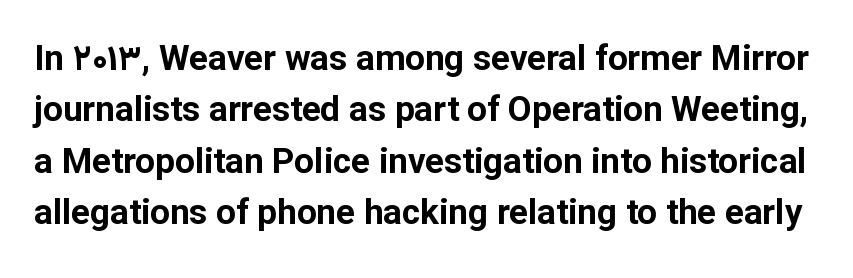
Vertically, the passage feels balanced, rows spaced as you'd expect. The glyphs have the mass of a bold cut. Here the designer chose a conventional face with non-uniform glyph widths. A typesetter would call this zero additional tracking. Underline: absent. Classification — sans serif.
